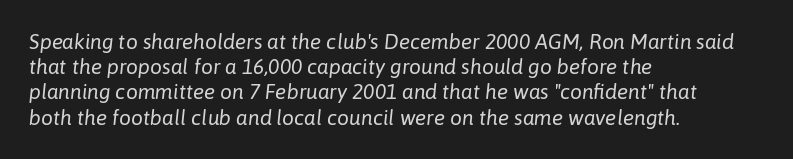
Glance below the letters and you will spot only blank space. The type is set solid horizontally, with unmodified tracking. Think standard paragraph weight, or any step lighter than that. Where is the straight margin? On the left. Italic: yes, the glyphs are oblique.
